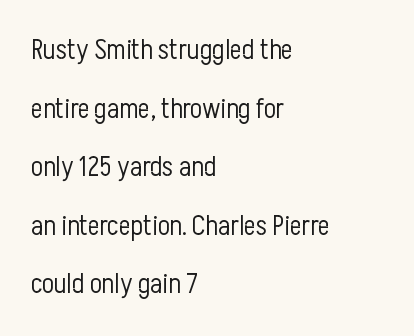
{"serif": "no", "italic": "no", "bold": "no", "weight": "light", "width": "condensed", "stroke_contrast": "low", "x_height": "medium", "monospaced": "no", "underline": "no", "align": "left", "line_spacing": "loose", "line_spacing_ratio": 2.09, "letter_spacing": "normal", "letter_spacing_em": 0.0, "glyph_px": 28}
